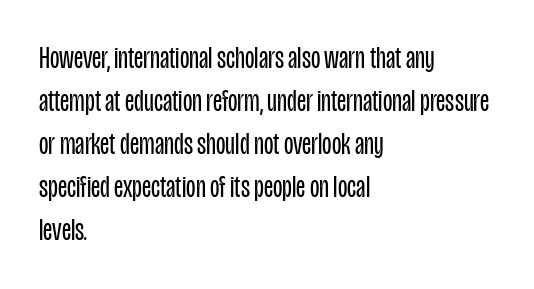
Q: Is the text bold? A: No.
Q: Is the text italic (slanted)? A: No, it is upright.
Q: Is the typeface a serif or a sans-serif typeface? A: Sans-serif.
Q: Is the text underlined? A: No.
Q: How is the paragraph aligned? A: Left-aligned.
Q: Is the spacing between letters normal or unusually wide? A: Normal.
Q: Is the spacing between lines tight, normal or loose? A: Normal.
Q: Width (condensed, normal, or wide)? A: Condensed.
Q: Stroke contrast? A: Low.
Q: x-height? A: Large.
Q: Monospaced? A: No.
